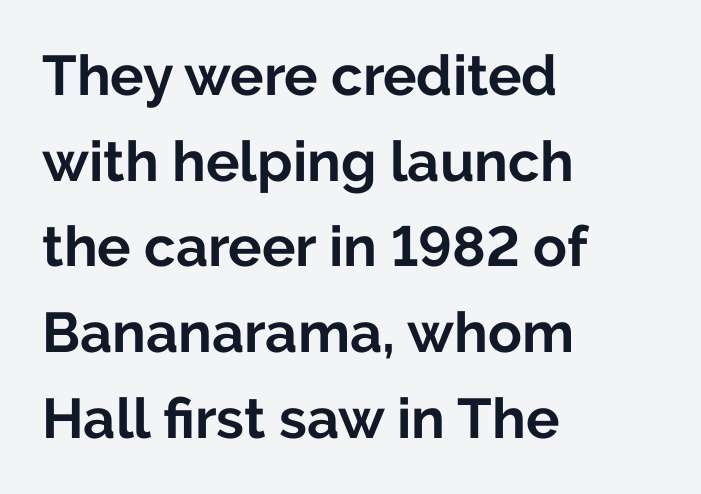
{"serif": "no", "italic": "no", "bold": "yes", "weight": "bold", "width": "normal", "stroke_contrast": "low", "x_height": "medium", "monospaced": "no", "underline": "no", "align": "left", "line_spacing": "normal", "line_spacing_ratio": 1.53, "letter_spacing": "normal", "letter_spacing_em": 0.0, "glyph_px": 56}
